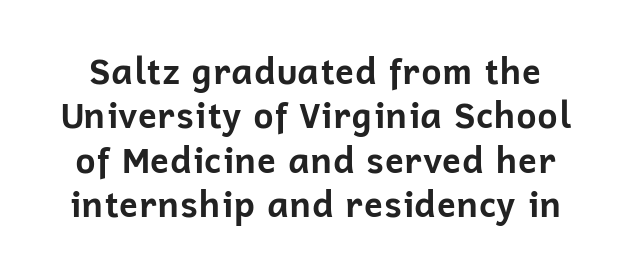
The image shows 35 px bold sans-serif type, upright; set normal line spacing (1.27x), normal letter spacing, not underlined; low stroke contrast and a medium x-height.
